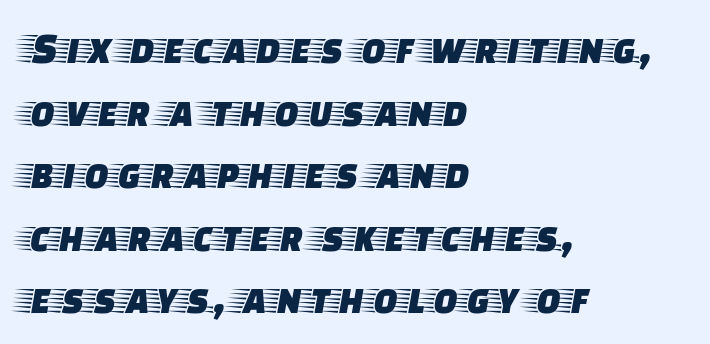
{"serif": "yes", "width": "wide", "stroke_contrast": "low", "x_height": "large", "monospaced": "no", "underline": "no", "align": "left", "line_spacing": "normal", "line_spacing_ratio": 1.39, "letter_spacing": "normal", "letter_spacing_em": 0.0, "glyph_px": 45}
